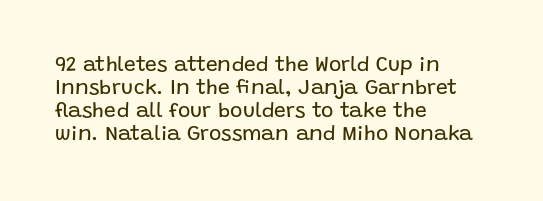
The space beneath each line is pristine and unruled. The line texture is even and compact thanks to regular tracking. Tightly led — the rows are bunched. Which margin do the lines hug? The left one — the right edge is uneven.
